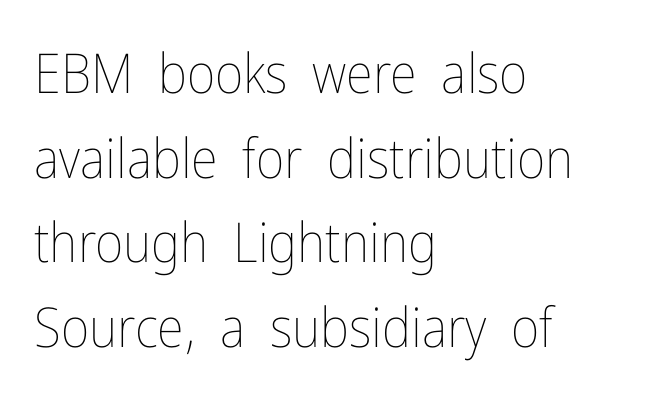
The strip under each line holds only bare page. A typesetter would mark this as roman, not italic. This sample is left-justified, so line endings fall wherever the words run out. The characters are drawn with everyday or finer stroke widths.
